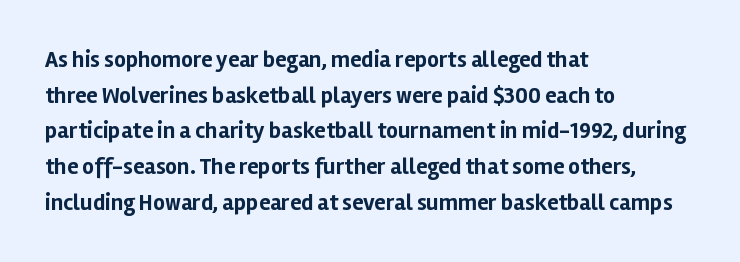
The image shows 23 px bold type, upright; set left-aligned, normal line spacing (1.55x), normal letter spacing, not underlined.
